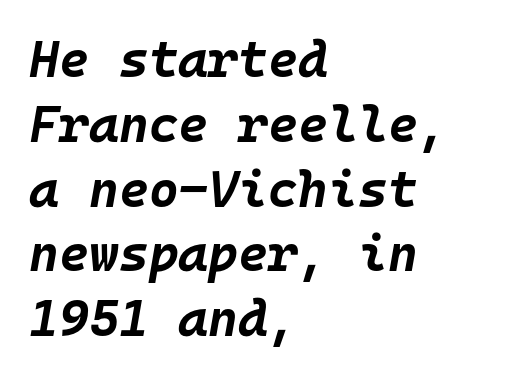
{"italic": "yes", "lean": "right", "slant_degrees": 10, "bold": "yes", "weight": "bold", "width": "normal", "stroke_contrast": "low", "x_height": "large", "monospaced": "yes", "underline": "no", "align": "left", "line_spacing": "normal", "line_spacing_ratio": 1.27, "letter_spacing": "normal", "letter_spacing_em": 0.0, "glyph_px": 51}
